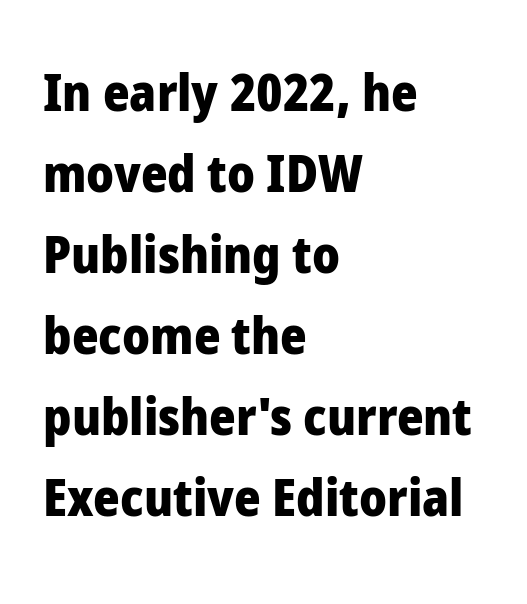
{"serif": "no", "italic": "no", "bold": "yes", "weight": "heavy", "width": "normal", "stroke_contrast": "low", "x_height": "medium", "monospaced": "no", "underline": "no", "align": "left", "line_spacing": "normal", "line_spacing_ratio": 1.59, "letter_spacing": "normal", "letter_spacing_em": 0.0, "glyph_px": 51}
